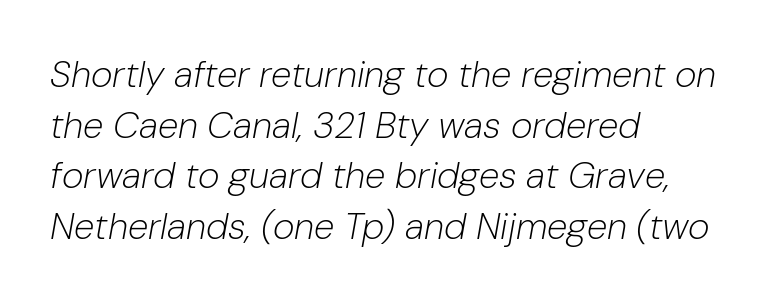
The whole block is typeset with a tilt. Only glyphs here, with clear space below each row. A typesetter would call this proportional, since set widths differ per character. Where is the straight margin? On the left.
